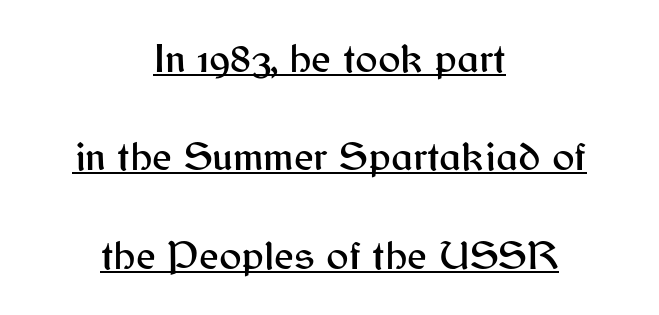
Q: Is the text italic (slanted)? A: No, it is upright.
Q: Is the typeface a serif or a sans-serif typeface? A: Sans-serif.
Q: Is the text underlined? A: Yes.
Q: How is the paragraph aligned? A: Centered.
Q: Is the spacing between letters normal or unusually wide? A: Normal.
Q: Is the spacing between lines tight, normal or loose? A: Loose.
Q: Width (condensed, normal, or wide)? A: Normal.
Q: Stroke contrast? A: Medium.
Q: x-height? A: Medium.
Q: Monospaced? A: No.
